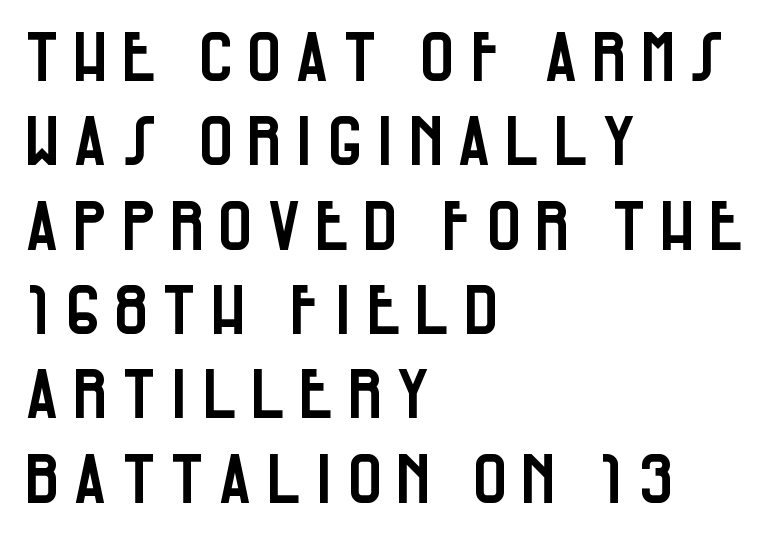
Decoration check: the copy has no underline. Teacher's note: observe the even left margin — that is flush-left alignment. Looks like regular typesetting: each glyph gets only the width it needs. Upright lettering throughout. Look at the bottom of the vertical strokes: they stop flat, with no serifs.
